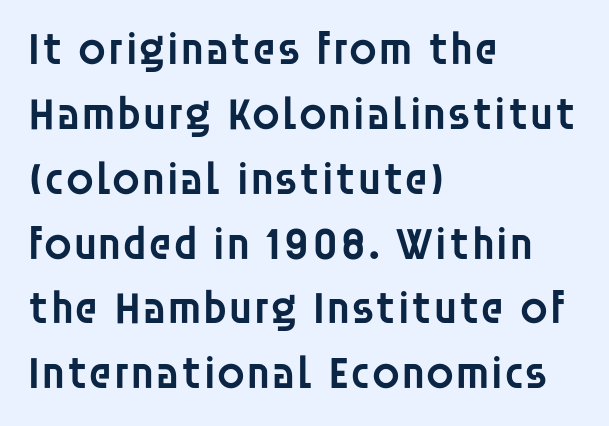
Q: Is the text bold? A: Semi-bold.
Q: Is the text italic (slanted)? A: No, it is upright.
Q: Is the typeface a serif or a sans-serif typeface? A: Sans-serif.
Q: Is the text underlined? A: No.
Q: How is the paragraph aligned? A: Left-aligned.
Q: Is the spacing between letters normal or unusually wide? A: Normal.
Q: Is the spacing between lines tight, normal or loose? A: Normal.
Q: Width (condensed, normal, or wide)? A: Normal.
Q: Stroke contrast? A: Low.
Q: x-height? A: Large.
Q: Monospaced? A: No.
